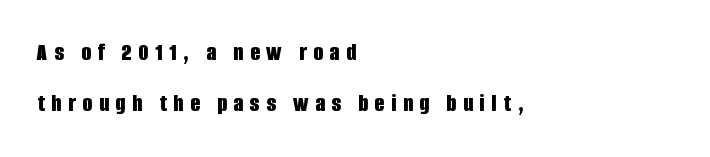
{"italic": "no", "bold": "yes", "underline": "no", "align": "left", "line_spacing": "loose", "line_spacing_ratio": 2.06, "letter_spacing": "wide", "letter_spacing_em": 0.27, "glyph_px": 25}
